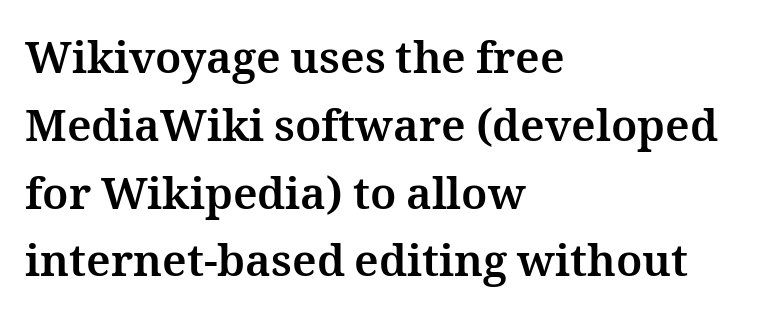
{"italic": "no", "bold": "yes", "weight": "bold", "width": "normal", "stroke_contrast": "medium", "x_height": "medium", "monospaced": "no", "underline": "no", "align": "left", "line_spacing": "normal", "line_spacing_ratio": 1.54, "letter_spacing": "normal", "letter_spacing_em": 0.0, "glyph_px": 44}
